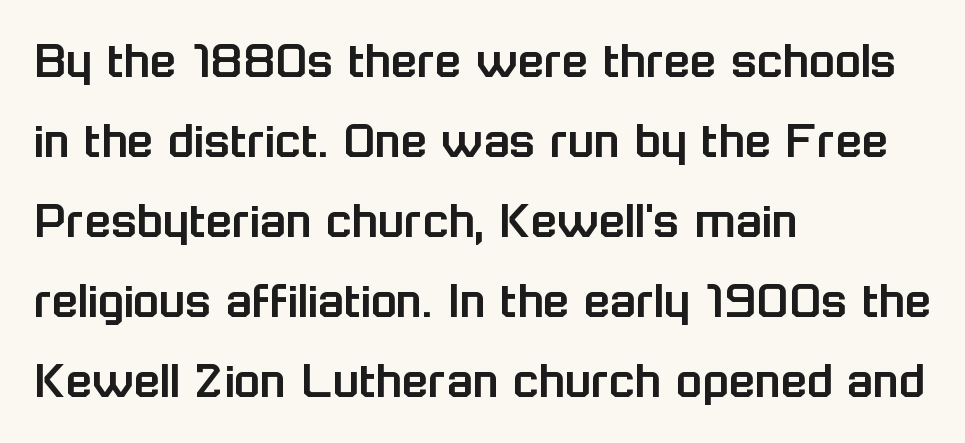
{"serif": "no", "italic": "no", "width": "normal", "stroke_contrast": "low", "x_height": "medium", "monospaced": "no", "underline": "no", "align": "left", "line_spacing": "normal", "line_spacing_ratio": 1.48, "letter_spacing": "normal", "letter_spacing_em": 0.0, "glyph_px": 54}
